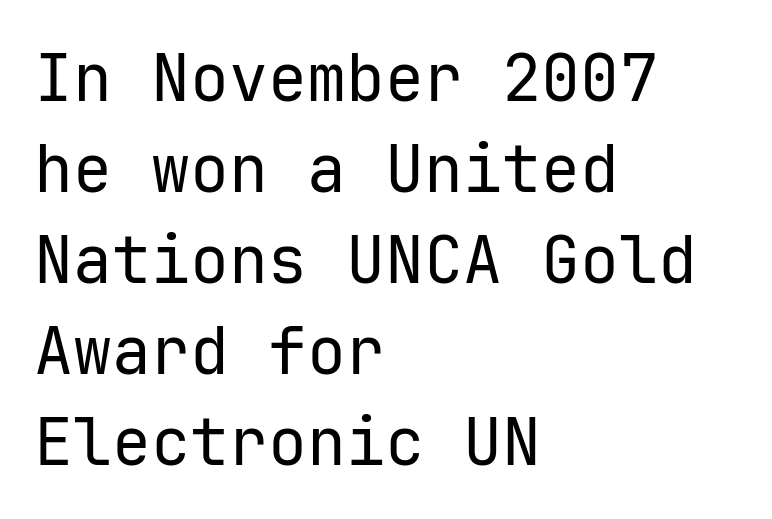
These lines are composed in type without serifs. Letters have the restrained weight of plain body copy at most. Words appear dense and cohesive because spacing is normal. Clear beneath every line of the passage.
